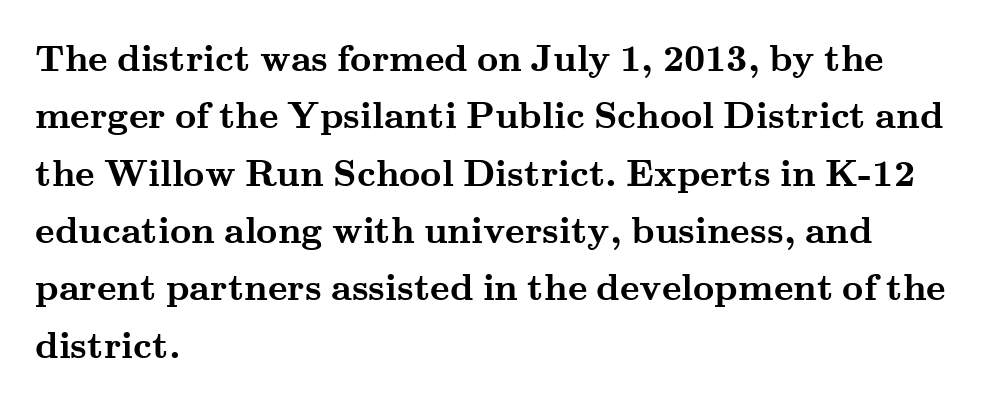
Quick note: underline off. Evenly set lines give the paragraph a standard silhouette. Summary of weight: heavy, a full bold. The rendering uses natural spacing where letterforms have individual widths. The typeface chosen for these lines features serifs.
